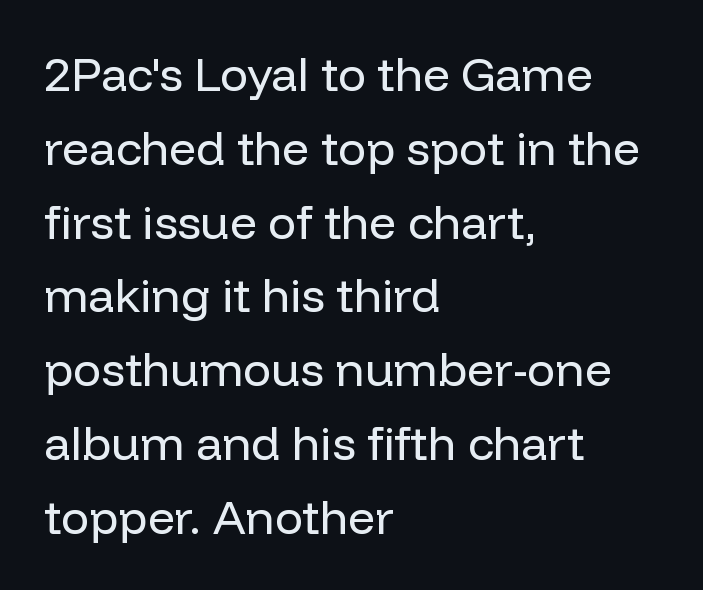
{"serif": "no", "italic": "no", "bold": "no", "weight": "regular", "width": "normal", "stroke_contrast": "low", "x_height": "medium", "monospaced": "no", "underline": "no", "align": "left", "line_spacing": "normal", "line_spacing_ratio": 1.57, "letter_spacing": "normal", "letter_spacing_em": 0.0, "glyph_px": 47}
